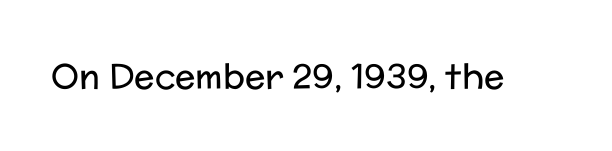
The rendering keeps characters at their native spacing. Serif or sans? Sans — the stroke terminals are bare. Heaviness? Minimal to ordinary, like unemphasized prose. This sample uses an upright cut, with every glyph sitting square on the baseline. Proportional: the letters do not fall into vertical columns. Glance below the letters and you will spot only blank space.
